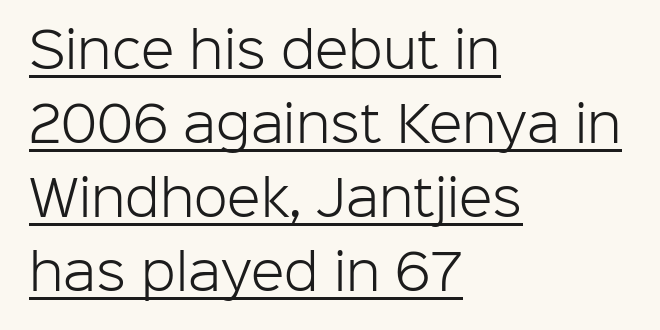
The image shows 49 px light sans-serif type, upright; set left-aligned, normal line spacing (1.51x), normal letter spacing, underlined; low stroke contrast and a medium x-height.
